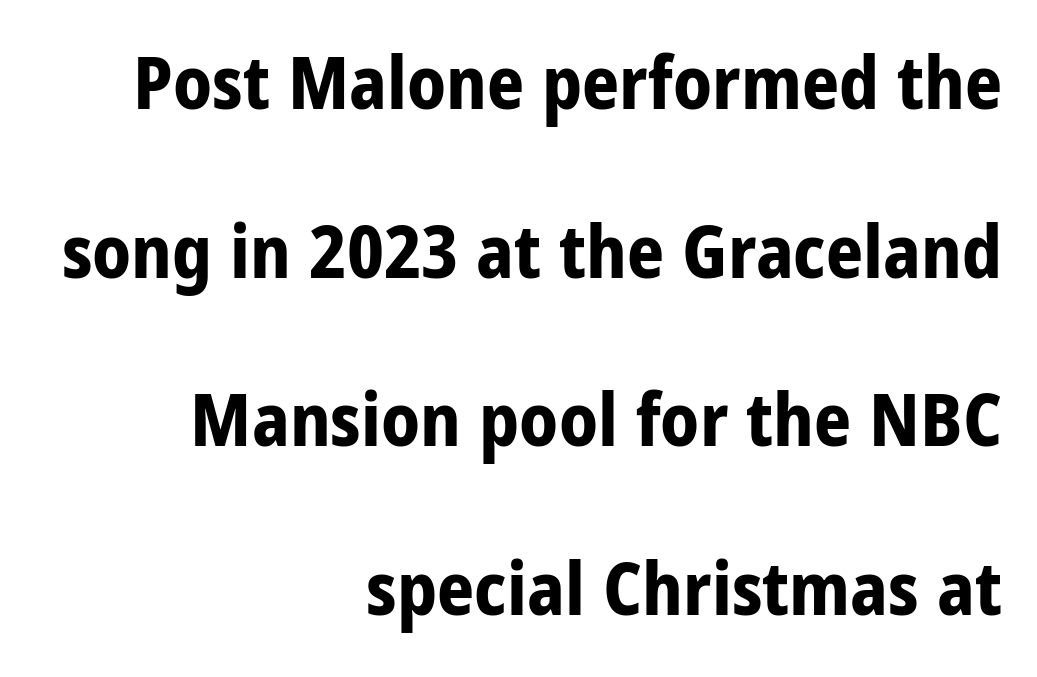
The image shows 73 px bold, condensed sans-serif type, upright; set right-aligned, loose line spacing (2.31x), normal letter spacing, not underlined; low stroke contrast and a large x-height.
